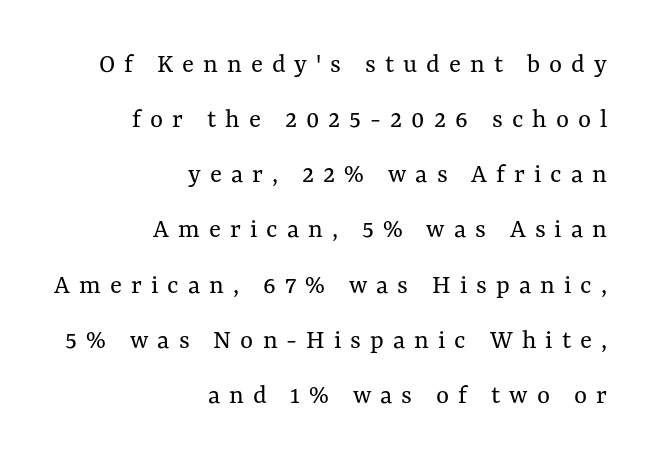
{"italic": "no", "bold": "no", "weight": "regular", "width": "normal", "stroke_contrast": "medium", "x_height": "medium", "monospaced": "no", "underline": "no", "align": "right", "line_spacing": "loose", "line_spacing_ratio": 1.97, "letter_spacing": "wide", "letter_spacing_em": 0.32, "glyph_px": 28}
